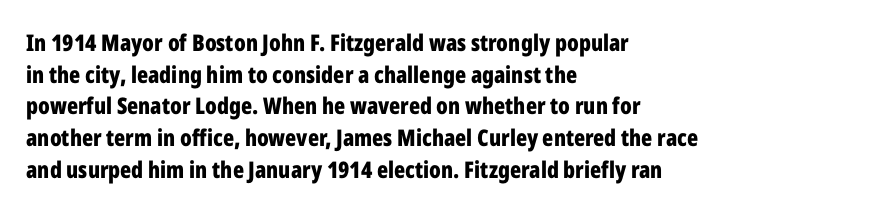
Q: Is the text bold? A: Yes.
Q: Is the text italic (slanted)? A: No, it is upright.
Q: Is the text underlined? A: No.
Q: How is the paragraph aligned? A: Left-aligned.
Q: Is the spacing between letters normal or unusually wide? A: Normal.
Q: Is the spacing between lines tight, normal or loose? A: Normal.
